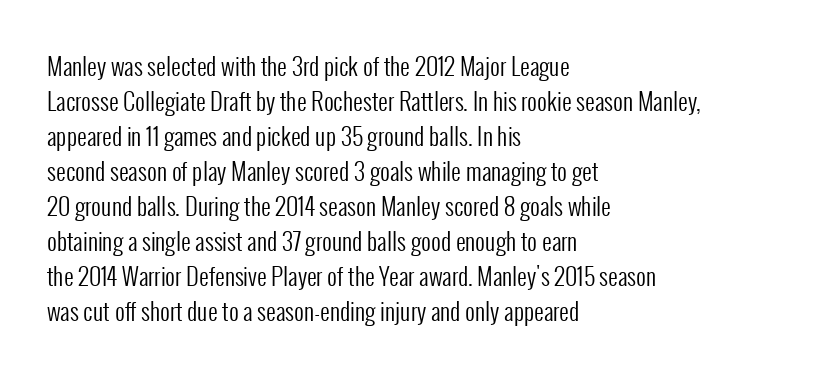
The image shows 24 px text type, upright; set left-aligned, normal line spacing (1.46x), normal letter spacing, not underlined.
